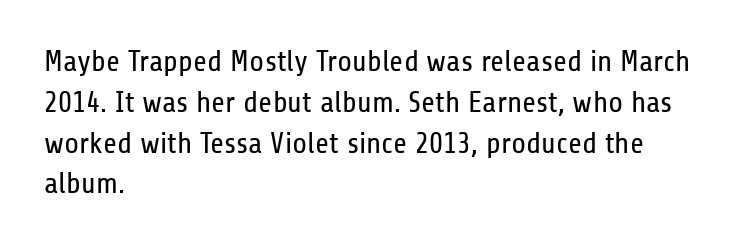
The image shows 30 px regular-weight, condensed sans-serif type, upright; set left-aligned, normal line spacing (1.36x), normal letter spacing, not underlined; low stroke contrast and a medium x-height.
